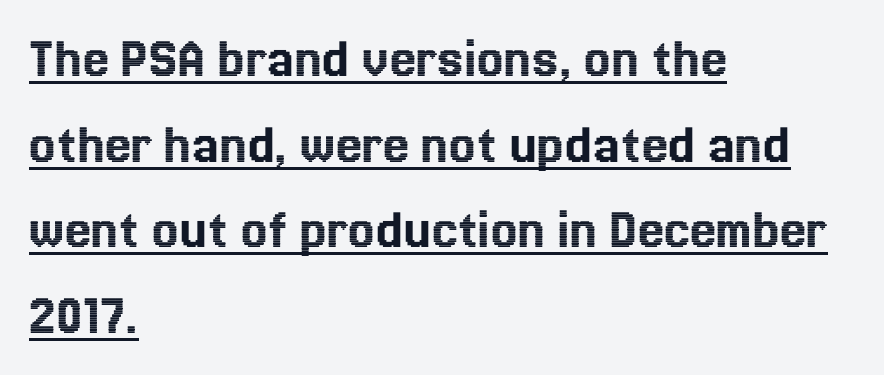
The image shows 59 px text type, upright; set left-aligned, normal line spacing (1.45x), normal letter spacing, underlined; a medium x-height.
